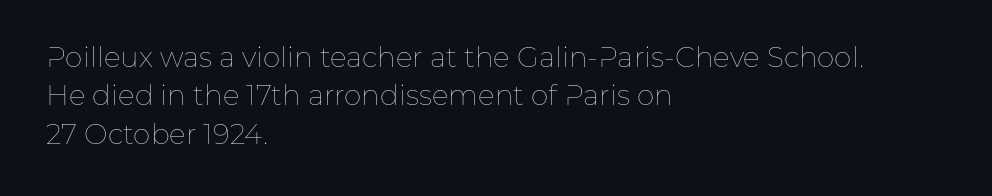
Q: Is the text bold? A: No.
Q: Is the text italic (slanted)? A: No, it is upright.
Q: Is the text underlined? A: No.
Q: How is the paragraph aligned? A: Left-aligned.
Q: Is the spacing between letters normal or unusually wide? A: Normal.
Q: Is the spacing between lines tight, normal or loose? A: Normal.
Q: Width (condensed, normal, or wide)? A: Normal.
Q: Stroke contrast? A: Low.
Q: x-height? A: Medium.
Q: Monospaced? A: No.
